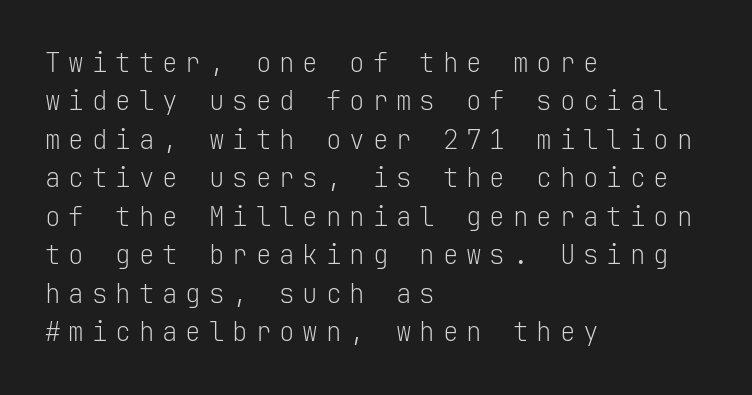
{"italic": "no", "bold": "no", "underline": "no", "align": "left", "line_spacing": "normal", "line_spacing_ratio": 1.48, "letter_spacing": "wide", "letter_spacing_em": 0.3, "glyph_px": 26}
